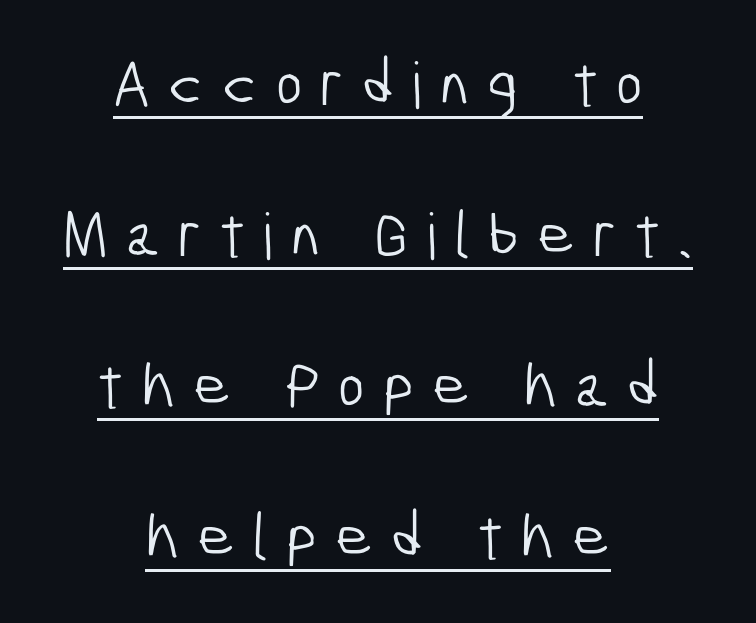
{"serif": "no", "bold": "no", "weight": "light", "width": "condensed", "stroke_contrast": "low", "x_height": "medium", "monospaced": "no", "underline": "yes", "align": "center", "line_spacing": "loose", "line_spacing_ratio": 2.36, "letter_spacing": "wide", "letter_spacing_em": 0.28, "glyph_px": 64}
